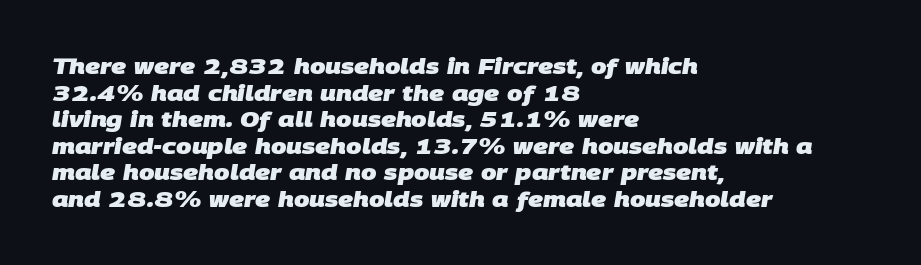
{"bold": "yes", "underline": "no", "align": "left", "line_spacing_ratio": 1.21, "letter_spacing": "normal", "letter_spacing_em": 0.0, "glyph_px": 22}
